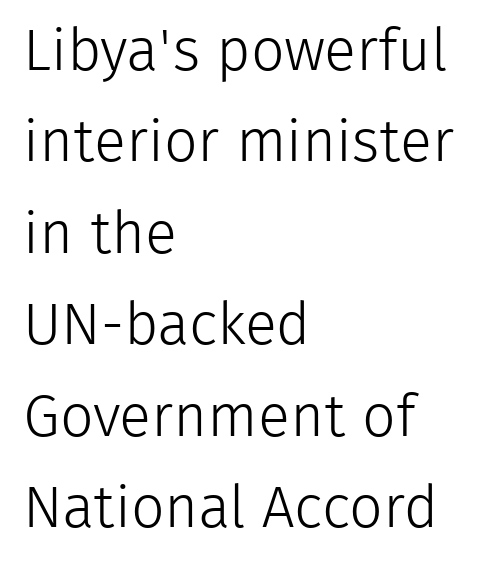
Descenders are the only things crossing below the line. No italicization has been applied; the sample stays upright. This sample has the flowing, uneven cadence of proportional lettering. Leading: standard. This is sans-serif lettering, the kind often seen on screens and signage.
